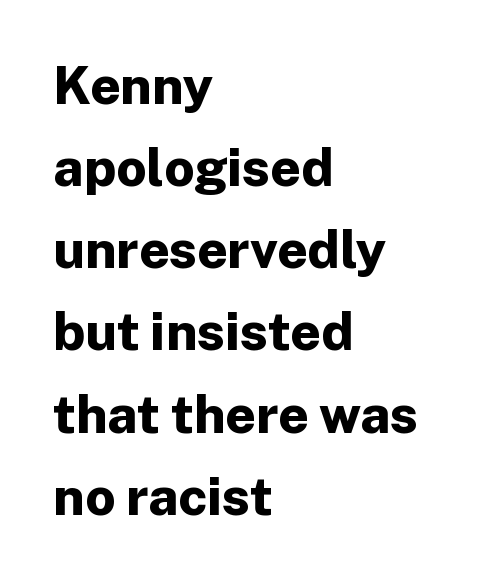
{"serif": "no", "italic": "no", "bold": "yes", "weight": "bold", "width": "normal", "stroke_contrast": "low", "x_height": "medium", "monospaced": "no", "underline": "no", "align": "left", "line_spacing": "normal", "line_spacing_ratio": 1.55, "letter_spacing": "normal", "letter_spacing_em": 0.0, "glyph_px": 53}
